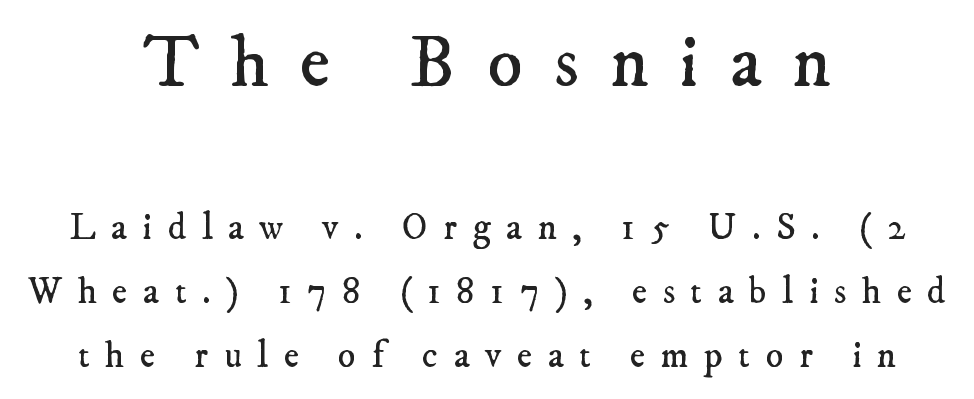
Stems and bowls with no extra thickness — not bold. Lines of text with bare space underneath. These lines are rendered in a variable-pitch font. Larger block? The one above; the one below is distinctly smaller. Small tapered or slab feet sit at the stroke ends, so this counts as serif. Line starts and ends both wander, symmetrically.
